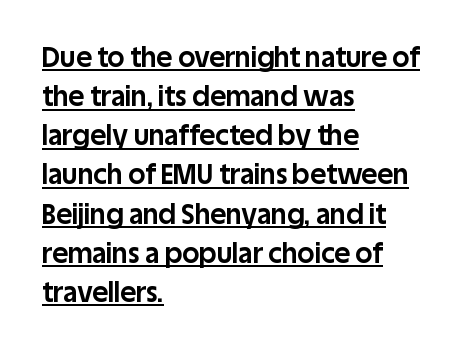
Thick stems and heavy bowls — unmistakably bold. The specimen includes a rule beneath the text block's lines. How are the letters spaced? Ordinarily, with no added tracking. The leading is moderate, giving the passage an even texture.
